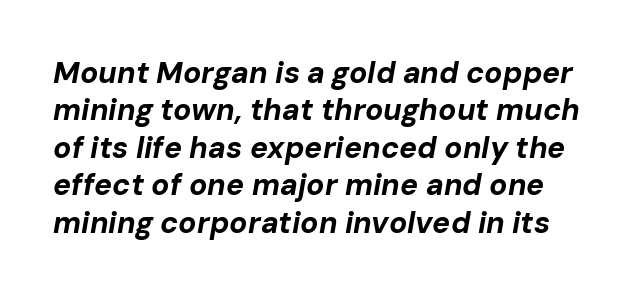
The glyphs are unaccompanied by any horizontal stroke below them. Nothing unusual about the tracking: characters are spaced as the font intends. Note the varied advance widths — an 'i' is clearly narrower than an 'm'. Yep, that's italic — everything's leaning. Notice how thick the strokes are: this is what a full bold looks like. Regarding leading, the lines here are spaced in the standard way.
